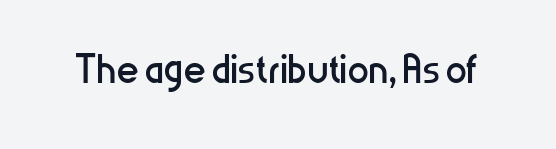
The passage shown is typeset with a sans-serif family. The string is rendered with underlining switched off. Proportional: the letters do not fall into vertical columns. How are the letters spaced? Ordinarily, with no added tracking. Letters have the restrained weight of plain body copy at most. Unlike italic type, these characters show no tilt at all.
